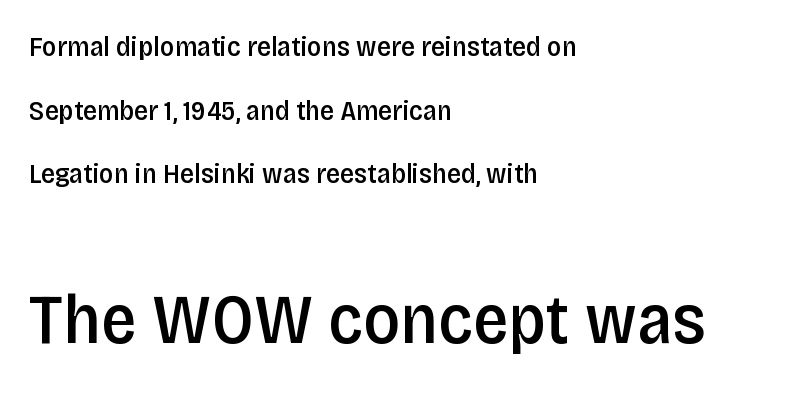
The image shows 71 px semibold, condensed sans-serif type, upright; set left-aligned, loose line spacing (2.27x), normal letter spacing, not underlined; the second (bottom) block is 2.54x larger; low stroke contrast and a large x-height.
